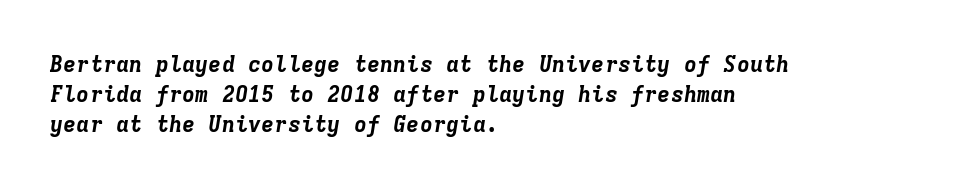
Q: Is the text bold? A: Yes.
Q: Is the text italic (slanted)? A: Yes, it leans right by about 9 degrees.
Q: Is the text underlined? A: No.
Q: How is the paragraph aligned? A: Left-aligned.
Q: Is the spacing between letters normal or unusually wide? A: Normal.
Q: Is the spacing between lines tight, normal or loose? A: Normal.
